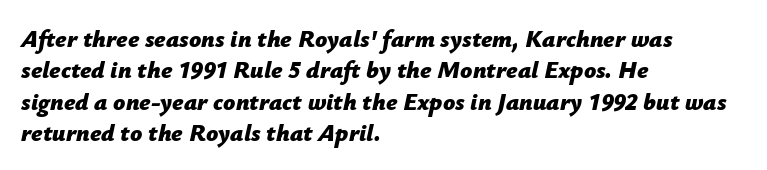
The image shows 24 px bold type, italic (leaning right); set left-aligned, normal line spacing (1.31x), normal letter spacing, not underlined.
